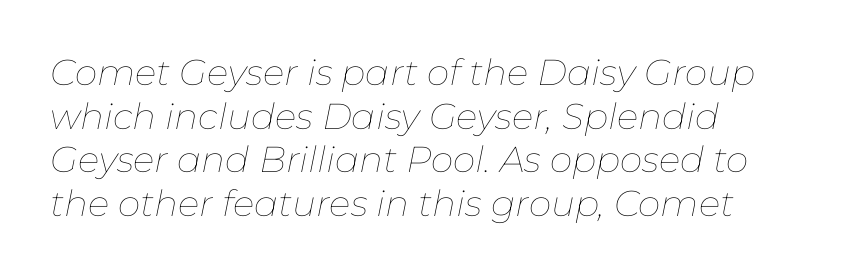
Q: Is the text bold? A: No.
Q: Is the text italic (slanted)? A: Yes, it leans right by about 11 degrees.
Q: Is the text underlined? A: No.
Q: How is the paragraph aligned? A: Left-aligned.
Q: Is the spacing between letters normal or unusually wide? A: Normal.
Q: Width (condensed, normal, or wide)? A: Normal.
Q: Stroke contrast? A: Low.
Q: x-height? A: Medium.
Q: Monospaced? A: No.
